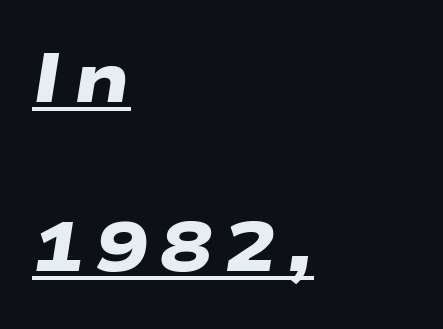
Q: Is the text bold? A: Yes.
Q: Is the typeface a serif or a sans-serif typeface? A: Sans-serif.
Q: Is the text underlined? A: Yes.
Q: How is the paragraph aligned? A: Left-aligned.
Q: Is the spacing between lines tight, normal or loose? A: Loose.
Q: Width (condensed, normal, or wide)? A: Wide.
Q: Stroke contrast? A: Low.
Q: x-height? A: Medium.
Q: Monospaced? A: No.
